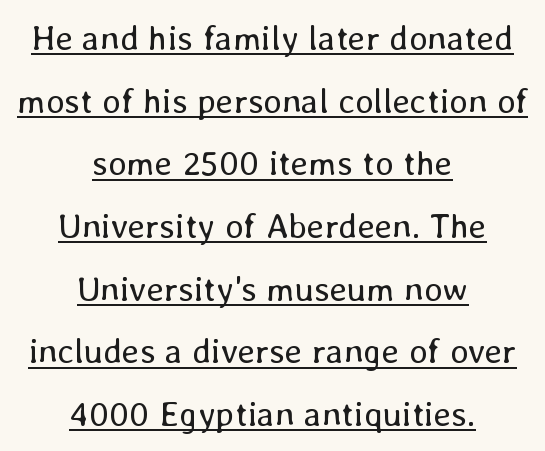
The image shows 35 px regular-weight type, upright; set centered, line spacing 1.79x, normal letter spacing, underlined; low stroke contrast and a medium x-height.
